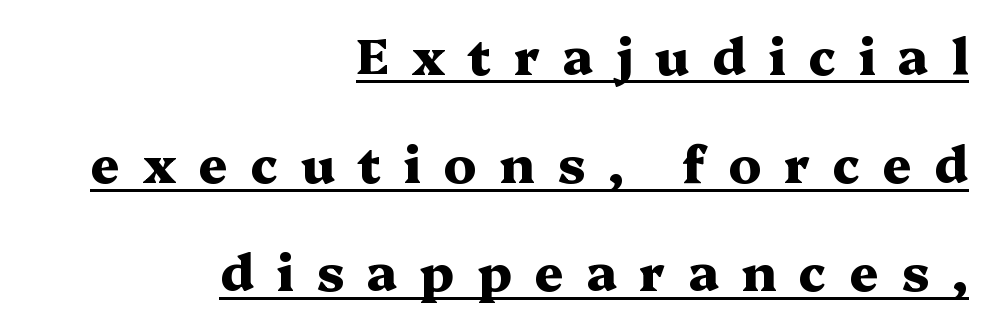
A continuous stroke trails under the words, as in a hyperlink. Every character sits straight up, as roman type does. Each glyph is drawn with heavy, bold strokes. The lines in this sample share a right terminus and differ only in where they begin. Think of a printed novel: that variable character pitch is what you see here. Small tapered or slab feet sit at the stroke ends, so this counts as serif.
